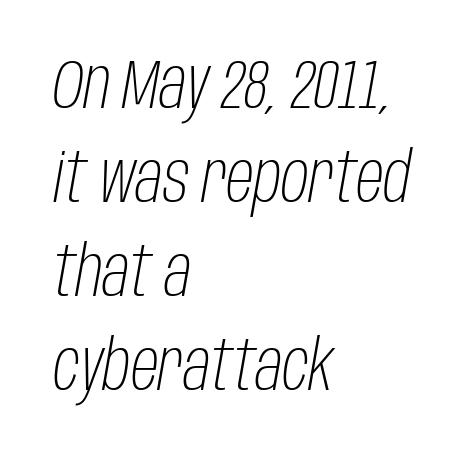
The image shows 69 px light, condensed type, italic (leaning right); set left-aligned, normal line spacing (1.36x), normal letter spacing, not underlined; low stroke contrast and a large x-height.
